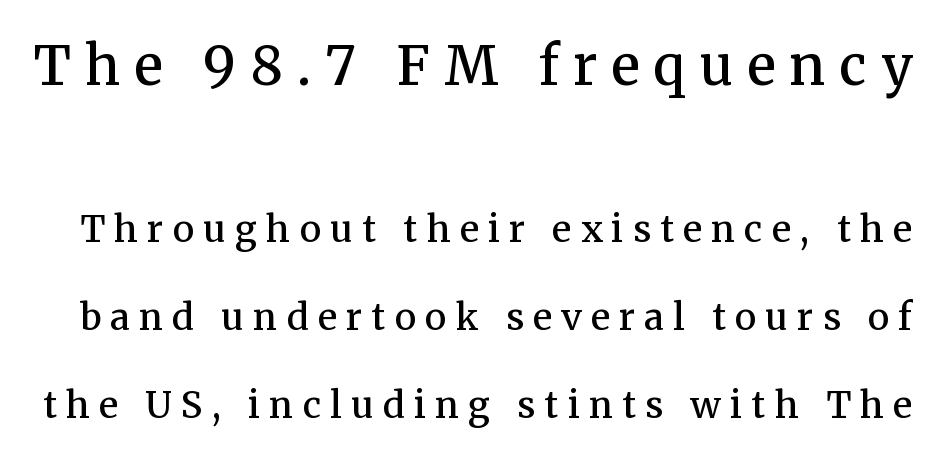
{"serif": "yes", "italic": "no", "bold": "semi", "weight": "semibold", "width": "normal", "stroke_contrast": "medium", "x_height": "medium", "monospaced": "no", "underline": "no", "line_spacing": "loose", "line_spacing_ratio": 2.44, "letter_spacing": "wide", "letter_spacing_em": 0.26, "larger_block": "first", "size_ratio": 1.5, "glyph_px": 54}
